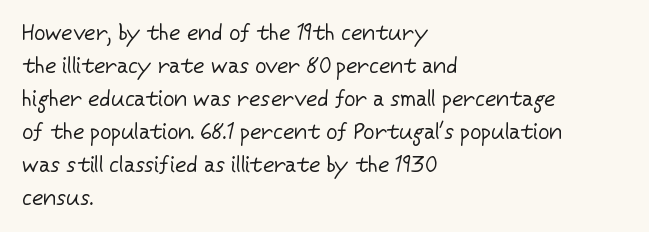
The image shows 22 px text type, upright; set left-aligned, normal line spacing (1.5x), normal letter spacing, not underlined.
